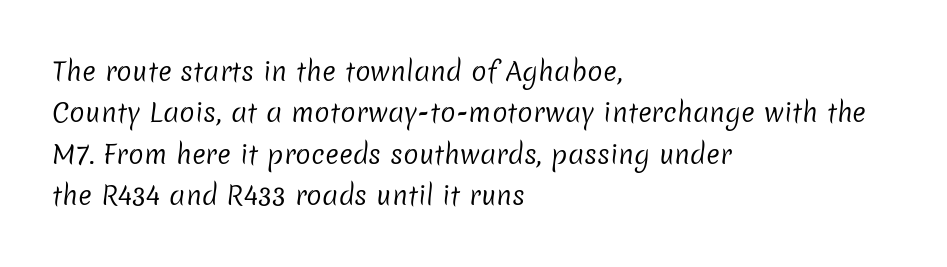
The image shows 26 px text type; set left-aligned, normal line spacing (1.59x), normal letter spacing, not underlined.
